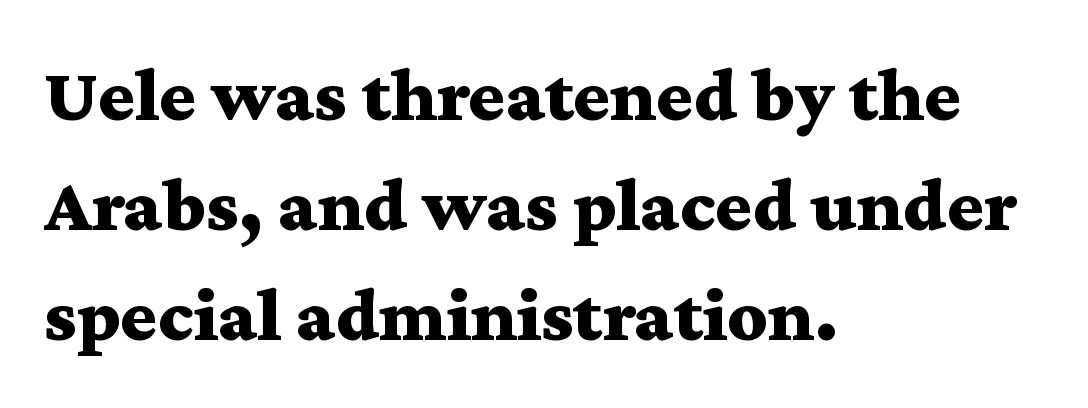
{"serif": "yes", "italic": "no", "bold": "yes", "weight": "bold", "width": "wide", "stroke_contrast": "medium", "x_height": "medium", "monospaced": "no", "underline": "no", "align": "left", "line_spacing": "normal", "line_spacing_ratio": 1.43, "letter_spacing": "normal", "letter_spacing_em": 0.0, "glyph_px": 77}
